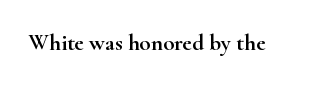
{"italic": "no", "underline": "no", "letter_spacing": "normal", "letter_spacing_em": 0.0, "glyph_px": 23}
